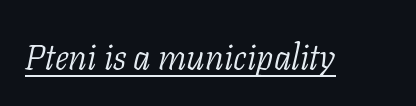
{"serif": "yes", "italic": "yes", "lean": "right", "slant_degrees": 11, "bold": "no", "weight": "light", "width": "normal", "stroke_contrast": "low", "x_height": "medium", "monospaced": "no", "underline": "yes", "letter_spacing": "normal", "letter_spacing_em": 0.0, "glyph_px": 35}
